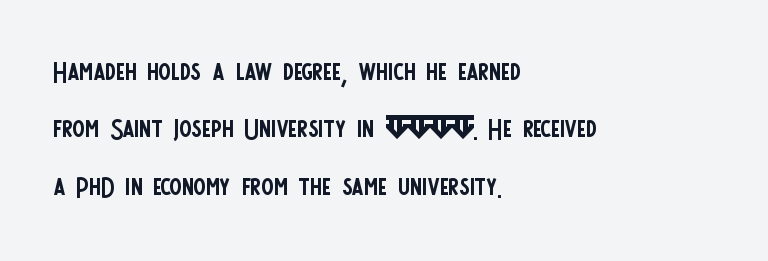
Q: Is the text bold? A: No.
Q: Is the text italic (slanted)? A: No, it is upright.
Q: Is the typeface a serif or a sans-serif typeface? A: Sans-serif.
Q: Is the text underlined? A: No.
Q: How is the paragraph aligned? A: Left-aligned.
Q: Is the spacing between letters normal or unusually wide? A: Normal.
Q: Is the spacing between lines tight, normal or loose? A: Normal.
Q: Width (condensed, normal, or wide)? A: Condensed.
Q: Stroke contrast? A: Low.
Q: x-height? A: Large.
Q: Monospaced? A: No.
